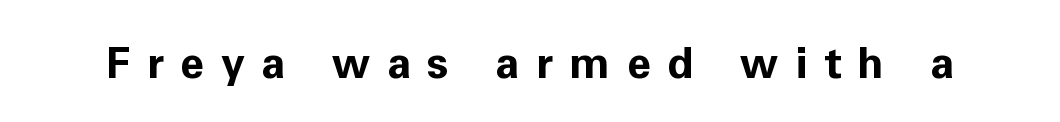
{"serif": "no", "italic": "no", "bold": "yes", "weight": "bold", "width": "normal", "stroke_contrast": "low", "x_height": "medium", "monospaced": "no", "underline": "no", "letter_spacing": "wide", "letter_spacing_em": 0.39, "glyph_px": 43}
